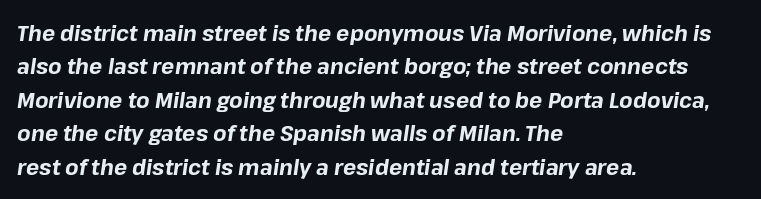
Q: Is the text bold? A: Yes.
Q: Is the text italic (slanted)? A: Yes, it leans right by about 8 degrees.
Q: Is the text underlined? A: No.
Q: How is the paragraph aligned? A: Left-aligned.
Q: Is the spacing between letters normal or unusually wide? A: Normal.
Q: Is the spacing between lines tight, normal or loose? A: Normal.
